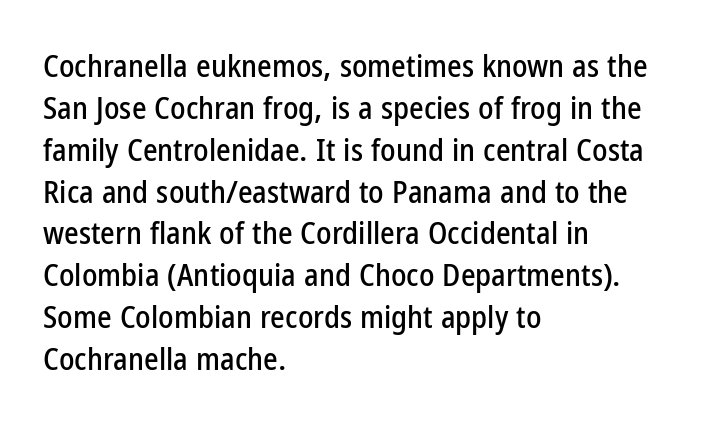
Q: Is the text italic (slanted)? A: No, it is upright.
Q: Is the typeface a serif or a sans-serif typeface? A: Sans-serif.
Q: Is the text underlined? A: No.
Q: How is the paragraph aligned? A: Left-aligned.
Q: Is the spacing between letters normal or unusually wide? A: Normal.
Q: Is the spacing between lines tight, normal or loose? A: Normal.
Q: Width (condensed, normal, or wide)? A: Condensed.
Q: Stroke contrast? A: Low.
Q: x-height? A: Medium.
Q: Monospaced? A: No.
